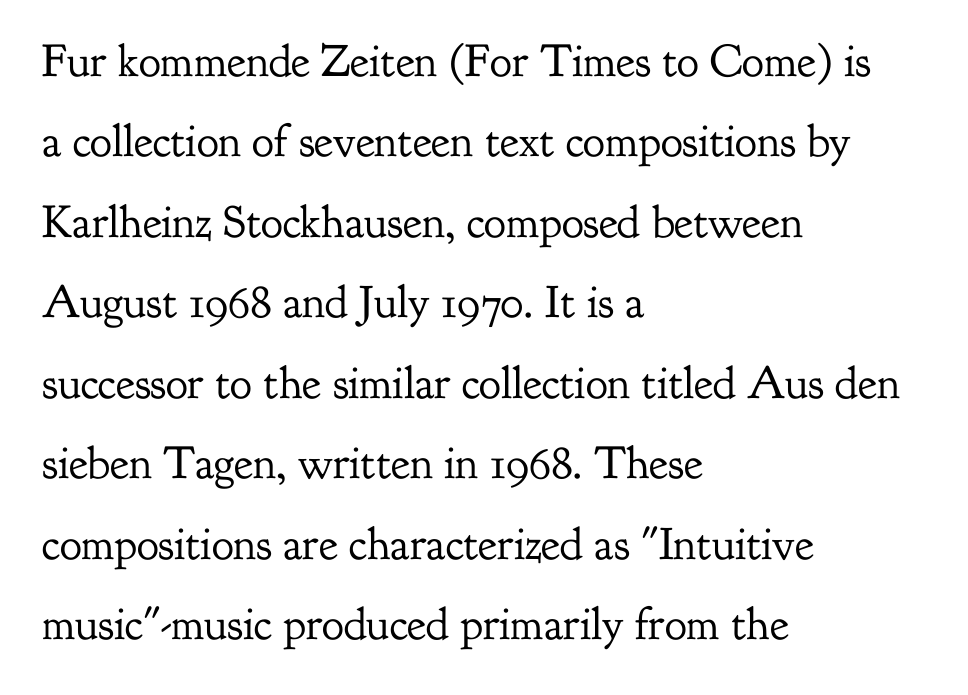
{"serif": "yes", "italic": "no", "bold": "no", "weight": "regular", "width": "normal", "stroke_contrast": "low", "x_height": "small", "monospaced": "no", "underline": "no", "align": "left", "line_spacing_ratio": 1.75, "letter_spacing": "normal", "letter_spacing_em": 0.0, "glyph_px": 46}
